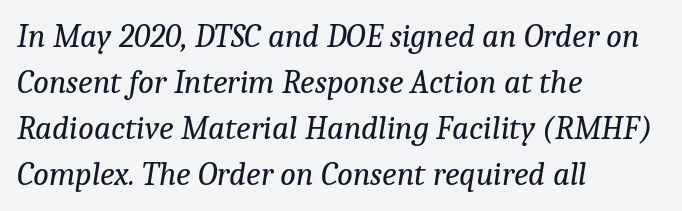
The image shows 33 px regular-weight serif type, italic (leaning right); set left-aligned, normal line spacing (1.39x), normal letter spacing, not underlined; low stroke contrast and a medium x-height.
